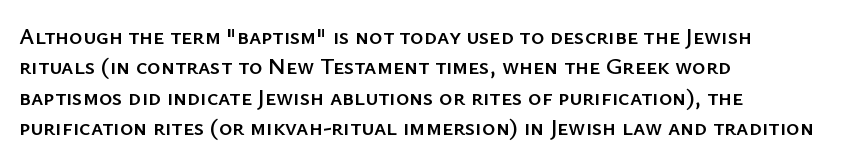
The face used here is rendered with its standard letterfit. These lines are set flush left with a ragged right edge. The glyphs are unaccompanied by any horizontal stroke below them. Normally led — the rows are evenly, conventionally spaced. Do the letters lean? They stand straight.
